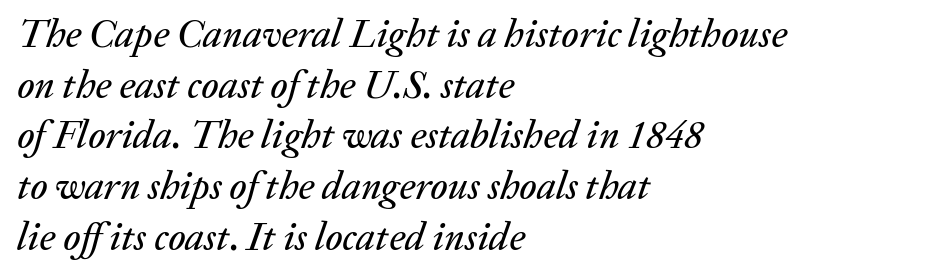
Vertically, the passage feels balanced, rows spaced as you'd expect. You could not count columns in this text — the font is proportionally spaced. Line starts are locked; line ends wander. The gap between lines stays unmarked.
